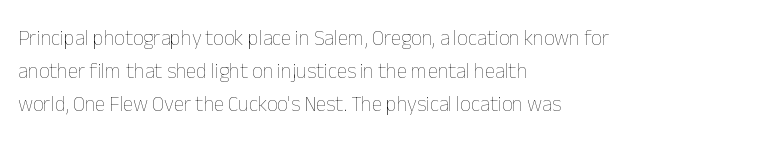
Q: Is the text bold? A: No.
Q: Is the text italic (slanted)? A: No, it is upright.
Q: Is the text underlined? A: No.
Q: How is the paragraph aligned? A: Left-aligned.
Q: Is the spacing between letters normal or unusually wide? A: Normal.
Q: Is the spacing between lines tight, normal or loose? A: Normal.
